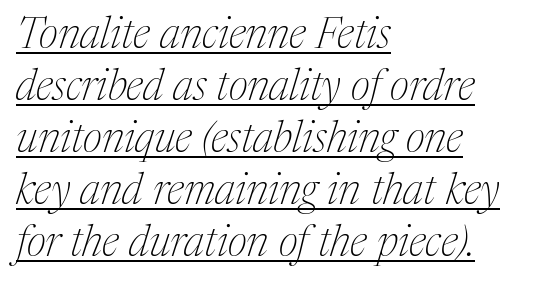
Q: Is the text bold? A: No.
Q: Is the text italic (slanted)? A: Yes, it leans right by about 17 degrees.
Q: Is the typeface a serif or a sans-serif typeface? A: Serif.
Q: Is the text underlined? A: Yes.
Q: How is the paragraph aligned? A: Left-aligned.
Q: Is the spacing between letters normal or unusually wide? A: Normal.
Q: Width (condensed, normal, or wide)? A: Normal.
Q: Stroke contrast? A: Medium.
Q: x-height? A: Medium.
Q: Monospaced? A: No.
